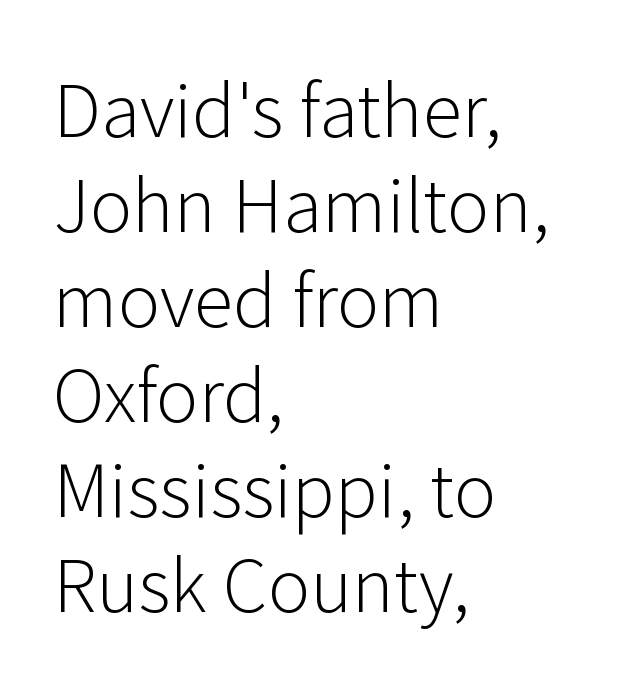
The image shows 72 px light sans-serif type, upright; set left-aligned, normal line spacing (1.32x), normal letter spacing, not underlined; low stroke contrast and a medium x-height.
